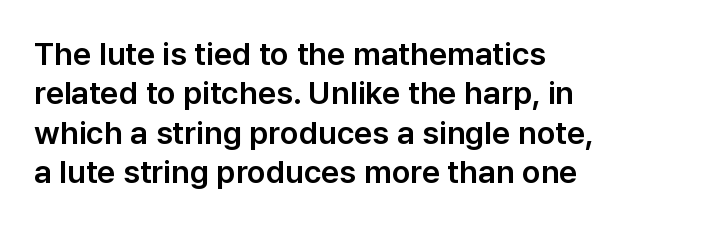
Observe the absence of serifs on each vertical stroke in this sample. Look at the tracking — it's just the regular setting, nothing added. Proportional: the letters do not fall into vertical columns. Underlining? Definitely not there. Caption: multi-line text, flush left, ragged right. Style check: upright.
